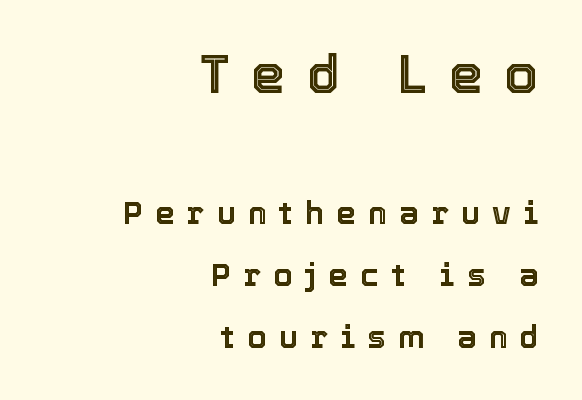
The image shows 54 px text type, upright; set right-aligned, loose line spacing (2.01x), unusually wide letter spacing (+0.4 em), not underlined; the first (top) block is 1.74x larger; a medium x-height.
